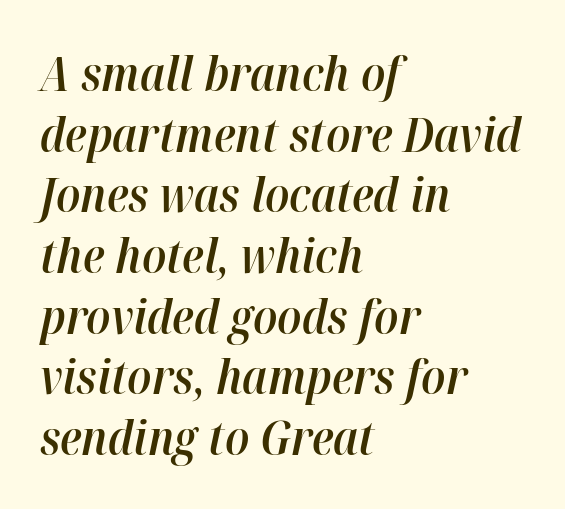
The image shows 47 px semibold type, italic (leaning right); set left-aligned, normal line spacing (1.29x), normal letter spacing, not underlined; high stroke contrast and a medium x-height.
